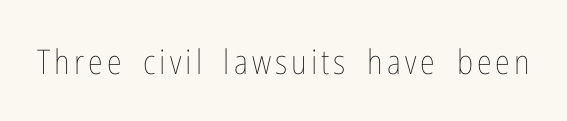
Q: Is the text bold? A: No.
Q: Is the text italic (slanted)? A: No, it is upright.
Q: Is the text underlined? A: No.
Q: Width (condensed, normal, or wide)? A: Condensed.
Q: Stroke contrast? A: Low.
Q: x-height? A: Medium.
Q: Monospaced? A: No.
